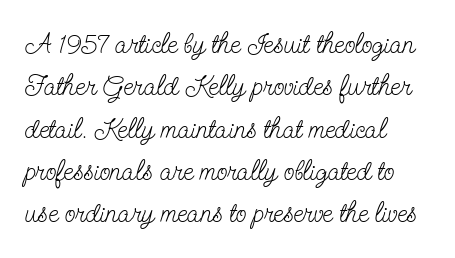
{"serif": "yes", "bold": "no", "weight": "light", "width": "condensed", "stroke_contrast": "low", "x_height": "small", "monospaced": "no", "underline": "no", "align": "left", "line_spacing": "normal", "line_spacing_ratio": 1.51, "letter_spacing": "normal", "letter_spacing_em": 0.0, "glyph_px": 28}
